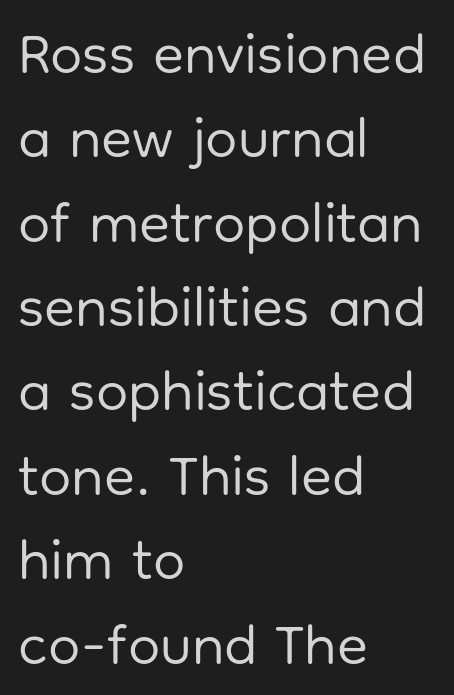
{"serif": "no", "italic": "no", "bold": "no", "weight": "regular", "width": "normal", "stroke_contrast": "low", "x_height": "medium", "monospaced": "no", "underline": "no", "align": "left", "line_spacing": "normal", "line_spacing_ratio": 1.48, "letter_spacing": "normal", "letter_spacing_em": 0.0, "glyph_px": 57}
